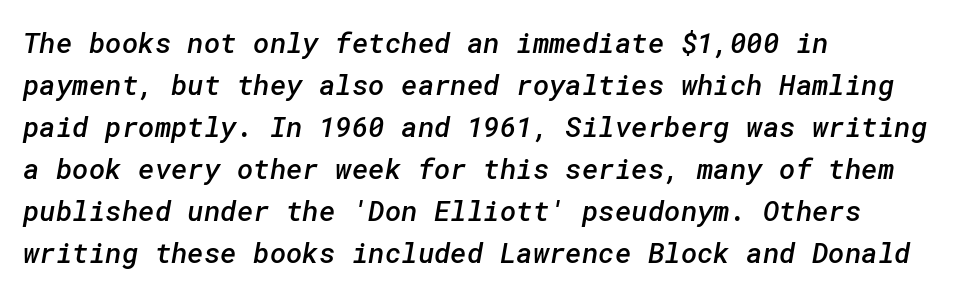
The image shows 28 px semibold sans-serif type; set left-aligned, normal line spacing (1.5x), normal letter spacing, not underlined; low stroke contrast and a medium x-height.
